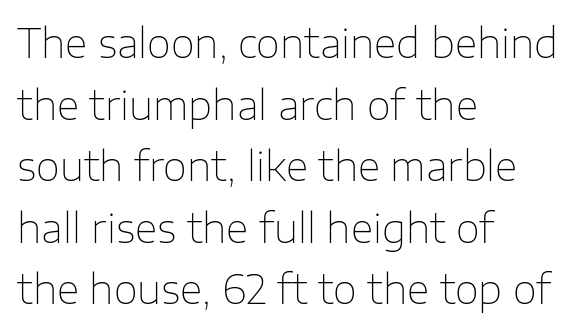
{"serif": "no", "italic": "no", "bold": "no", "weight": "thin", "width": "normal", "stroke_contrast": "low", "x_height": "medium", "monospaced": "no", "underline": "no", "align": "left", "line_spacing": "normal", "line_spacing_ratio": 1.58, "letter_spacing": "normal", "letter_spacing_em": 0.0, "glyph_px": 39}
